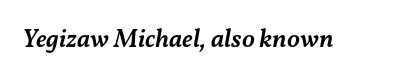
Q: Is the text bold? A: Semi-bold.
Q: Is the text italic (slanted)? A: Yes, it leans right by about 11 degrees.
Q: Is the text underlined? A: No.
Q: Is the spacing between letters normal or unusually wide? A: Normal.
